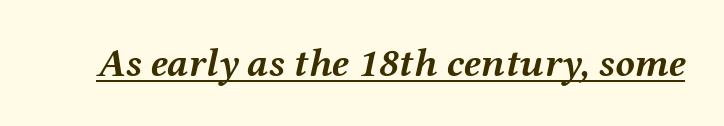
The font's italic variant was chosen for this text. The rendering uses the underline text-decoration. This sample has the flowing, uneven cadence of proportional lettering. Stroke thickness is high; the sample reads as a true bold.
